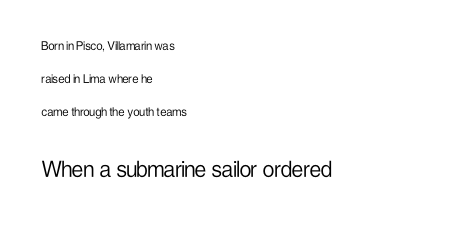
Here the glyphs are tracked normally, forming tight word shapes. Every character sits straight up, as roman type does. If you drew a ruler down the left edge, every line would touch it. The face looks like a standard text weight, possibly lighter. The lines are spread far apart with generous leading. Visually, the bottom section dominates because its glyphs are scaled up.
